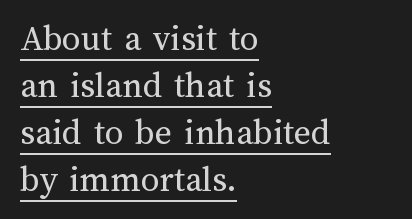
The image shows 37 px regular-weight type, upright; set left-aligned, normal line spacing (1.27x), normal letter spacing, underlined; medium stroke contrast and a medium x-height.
